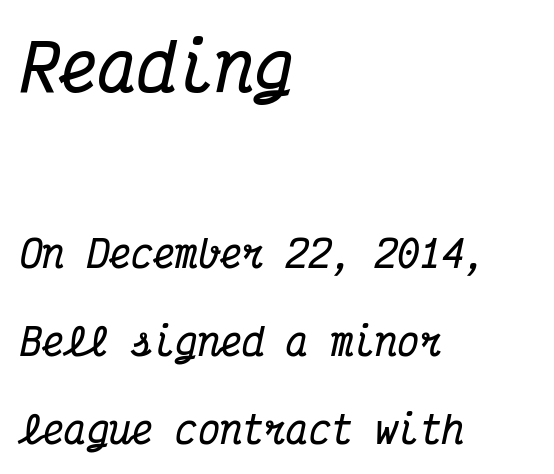
The image shows 65 px bold, condensed serif type, italic (leaning right), monospaced; set left-aligned, loose line spacing (2.38x), normal letter spacing, not underlined; the first (top) block is 1.76x larger; medium stroke contrast and a medium x-height.
